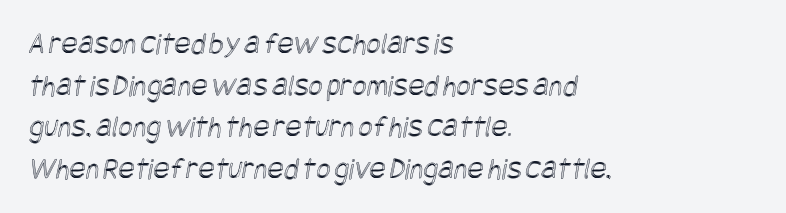
Q: Is the text underlined? A: No.
Q: How is the paragraph aligned? A: Left-aligned.
Q: Is the spacing between letters normal or unusually wide? A: Normal.
Q: Is the spacing between lines tight, normal or loose? A: Normal.
Q: Width (condensed, normal, or wide)? A: Condensed.
Q: x-height? A: Large.
